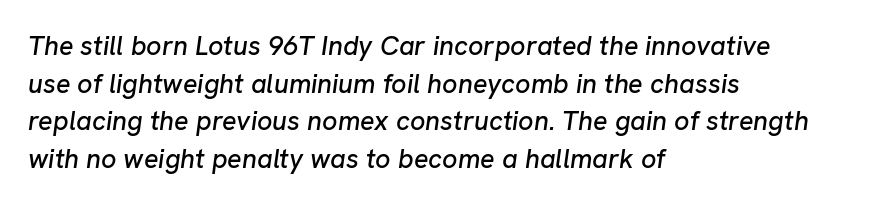
Q: Is the text italic (slanted)? A: Yes, it leans right by about 8 degrees.
Q: Is the text underlined? A: No.
Q: How is the paragraph aligned? A: Left-aligned.
Q: Is the spacing between letters normal or unusually wide? A: Normal.
Q: Is the spacing between lines tight, normal or loose? A: Normal.
